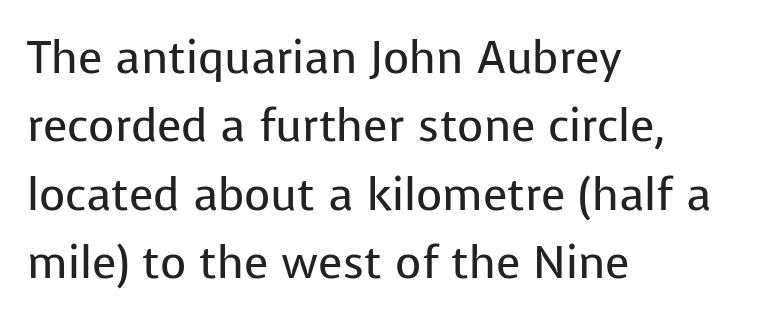
A typesetter would call this proportional, since set widths differ per character. Honestly, there is no underline to notice here at all. Note: no serifs on the glyphs. This rendering uses left alignment, leaving the right contour irregular. The letters stand upright; this is a roman face.
